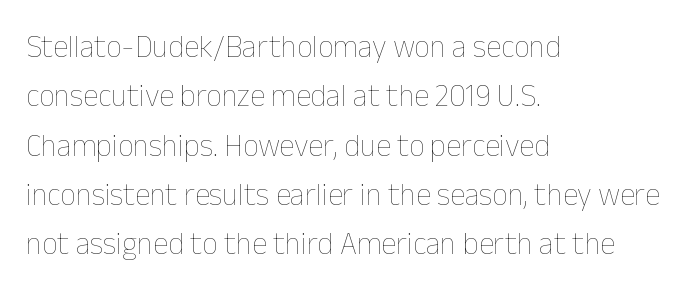
Every character sits straight up, as roman type does. Think standard paragraph weight, or any step lighter than that. Compared with typical paragraphs, the rows here are spaced about the same. Honestly, the letter spacing is just normal — you wouldn't notice it.
